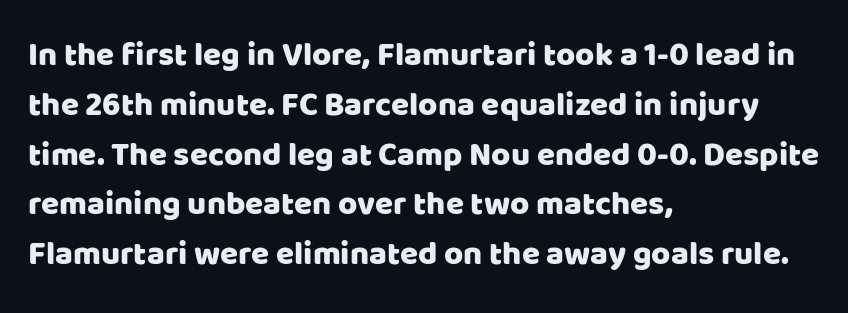
Look at the bottom of the vertical strokes: they stop flat, with no serifs. Is there any slant? The stems are plumb. Does the leading feel generous? No, just average. The letters advance in unequal steps, a hallmark of proportional type.
